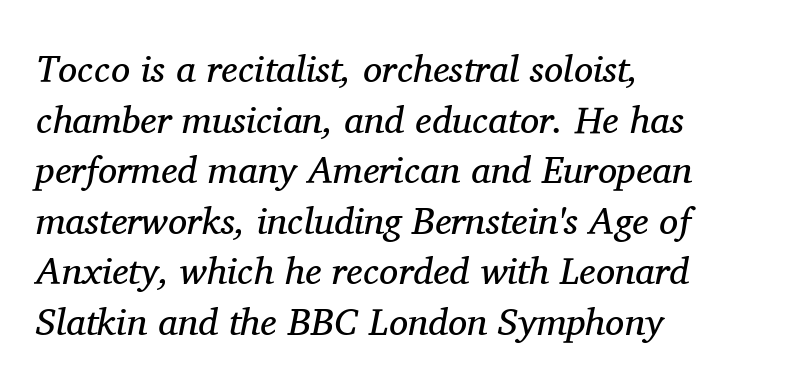
The image shows 38 px regular-weight serif type, italic (leaning right); set left-aligned, normal line spacing (1.33x), normal letter spacing, not underlined; medium stroke contrast and a medium x-height.
